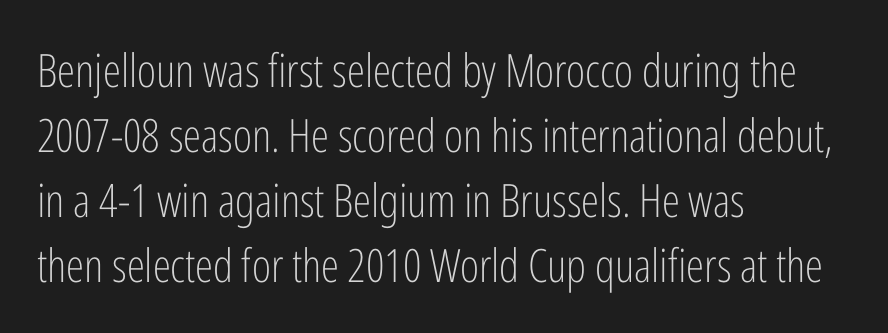
The rendering anchors every line to the left-hand side. The font is comparable to plain body text, perhaps lighter. Decoration check: the copy has no underline. Upright lettering throughout. This block has exactly the height ordinary leading produces.
